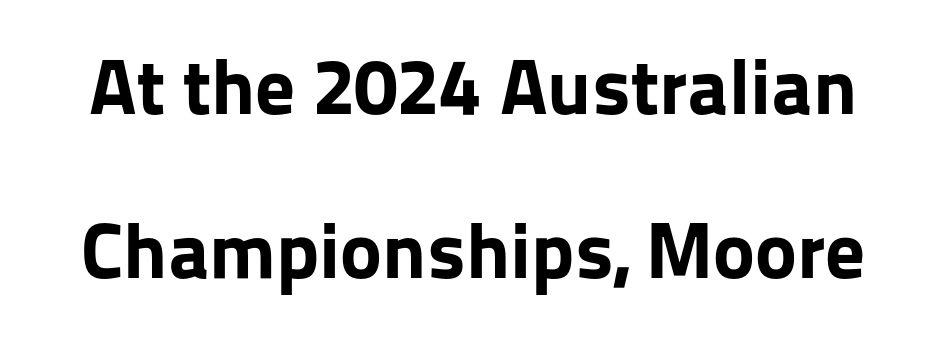
The specimen reads as upright at a glance. This rendering employs a face without finishing strokes, i.e., a sans-serif. Bold? Absolutely — the strokes are thick and heavy. Observe the ordinary spacing: letters are neighbours, not strangers. This sample has the flowing, uneven cadence of proportional lettering. The zone under the glyphs is completely vacant.
